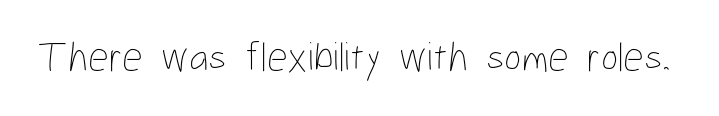
The image shows 41 px thin, condensed type, upright; set normal letter spacing, not underlined; low stroke contrast and a medium x-height.
